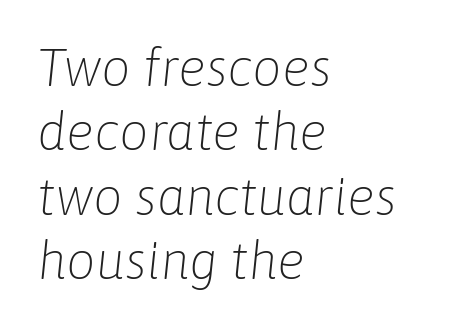
Q: Is the text bold? A: No.
Q: Is the text italic (slanted)? A: Yes, it leans right by about 6 degrees.
Q: Is the text underlined? A: No.
Q: How is the paragraph aligned? A: Left-aligned.
Q: Is the spacing between letters normal or unusually wide? A: Normal.
Q: Width (condensed, normal, or wide)? A: Normal.
Q: Stroke contrast? A: Low.
Q: x-height? A: Medium.
Q: Monospaced? A: No.
